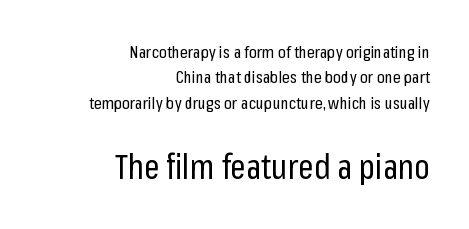
{"serif": "no", "italic": "no", "bold": "no", "weight": "regular", "width": "condensed", "stroke_contrast": "low", "x_height": "medium", "monospaced": "no", "underline": "no", "align": "right", "line_spacing": "normal", "line_spacing_ratio": 1.49, "letter_spacing": "normal", "letter_spacing_em": 0.0, "larger_block": "second", "size_ratio": 2.0, "glyph_px": 34}
